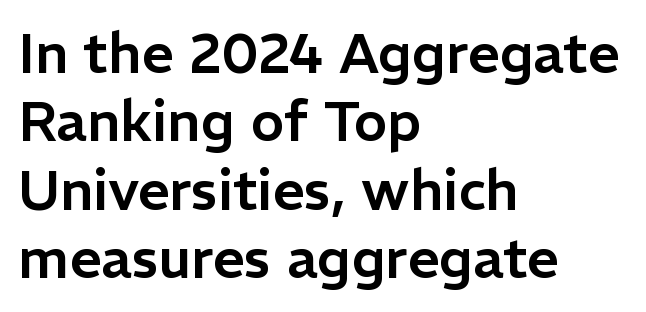
The image shows 56 px sans-serif type, upright; set left-aligned, line spacing 1.22x, normal letter spacing, not underlined; low stroke contrast and a medium x-height.
